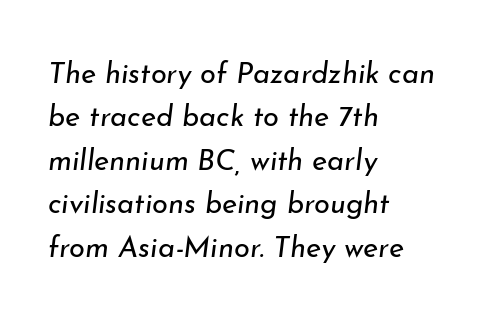
{"italic": "yes", "lean": "right", "slant_degrees": 7, "bold": "no", "weight": "regular", "width": "normal", "stroke_contrast": "low", "x_height": "small", "monospaced": "no", "underline": "no", "align": "left", "line_spacing": "normal", "line_spacing_ratio": 1.5, "letter_spacing": "normal", "letter_spacing_em": 0.0, "glyph_px": 29}
